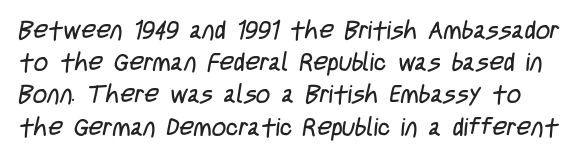
Ink coverage per letter is moderate at most. Standard letterfit; no display-style spreading of the glyphs. If you measured baseline to baseline, you'd find a middling distance. Descenders are the only things crossing below the line.
